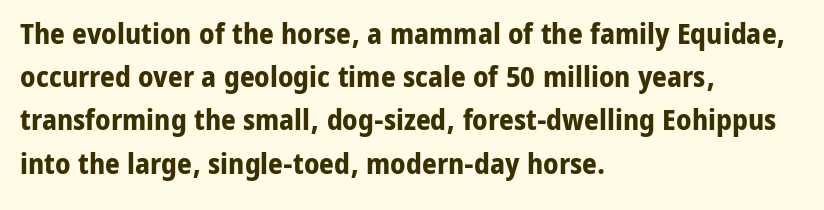
{"serif": "no", "italic": "no", "bold": "yes", "weight": "bold", "width": "normal", "stroke_contrast": "low", "x_height": "medium", "monospaced": "no", "underline": "no", "align": "left", "line_spacing": "normal", "line_spacing_ratio": 1.49, "letter_spacing": "normal", "letter_spacing_em": 0.0, "glyph_px": 29}
